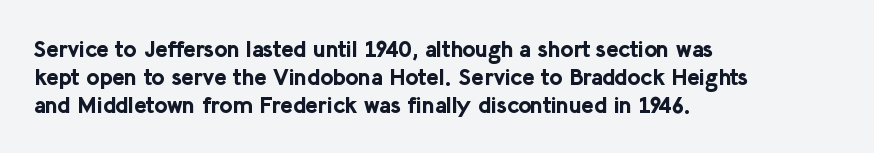
The image shows 23 px bold type, upright; set left-aligned, line spacing 1.22x, normal letter spacing, not underlined.
